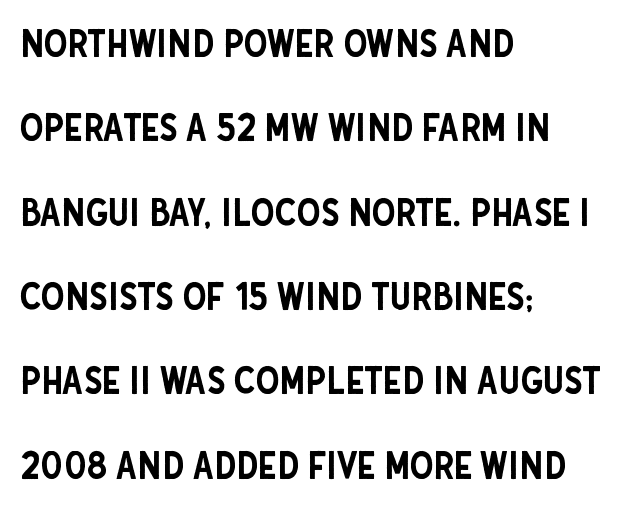
{"serif": "no", "italic": "no", "width": "condensed", "stroke_contrast": "low", "x_height": "large", "monospaced": "no", "underline": "no", "align": "left", "line_spacing": "loose", "line_spacing_ratio": 2.22, "letter_spacing": "normal", "letter_spacing_em": 0.0, "glyph_px": 38}
